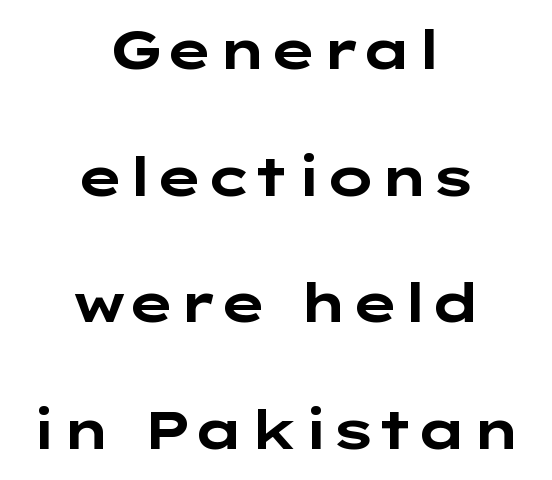
Q: Is the text bold? A: Yes.
Q: Is the text italic (slanted)? A: No, it is upright.
Q: Is the typeface a serif or a sans-serif typeface? A: Sans-serif.
Q: Is the text underlined? A: No.
Q: How is the paragraph aligned? A: Centered.
Q: Is the spacing between letters normal or unusually wide? A: Normal.
Q: Is the spacing between lines tight, normal or loose? A: Loose.
Q: Width (condensed, normal, or wide)? A: Wide.
Q: Stroke contrast? A: Low.
Q: x-height? A: Medium.
